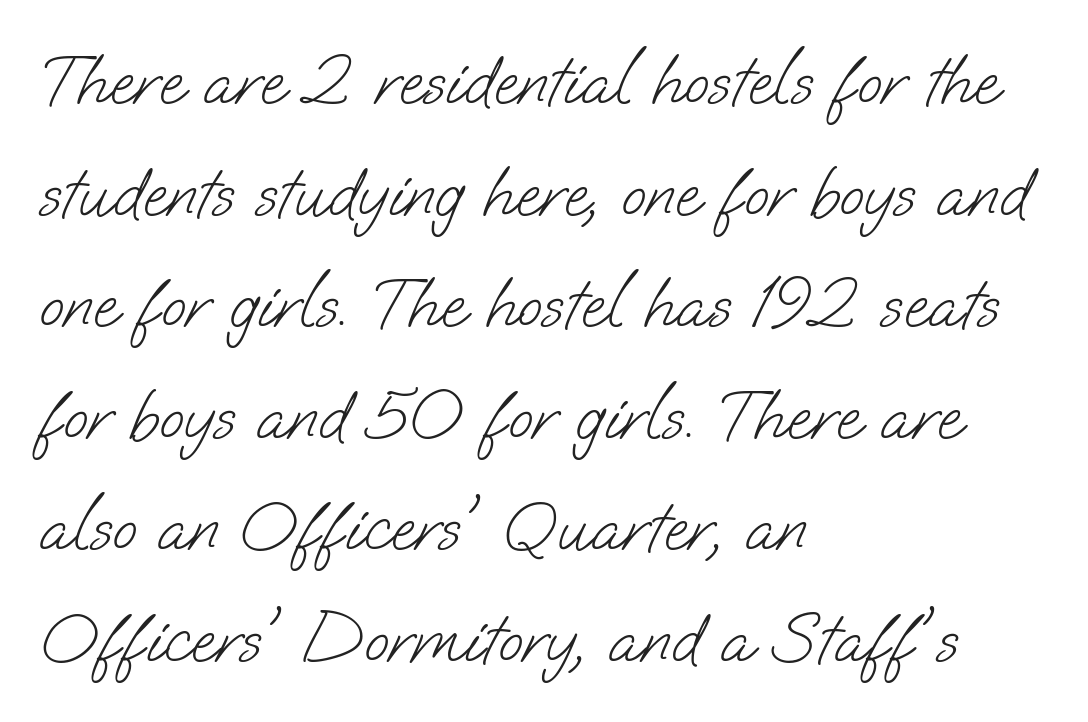
The setting favours the left margin, as ordinary paragraphs usually do. The rendering uses natural spacing where letterforms have individual widths. Descenders hang freely into open space. Weight: in the light-to-regular range. One glance says typical: line gaps are just what's usual.
